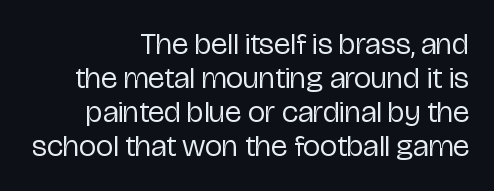
Q: Is the text bold? A: No.
Q: Is the text italic (slanted)? A: No, it is upright.
Q: Is the typeface a serif or a sans-serif typeface? A: Sans-serif.
Q: Is the text underlined? A: No.
Q: How is the paragraph aligned? A: Right-aligned.
Q: Is the spacing between letters normal or unusually wide? A: Normal.
Q: Is the spacing between lines tight, normal or loose? A: Tight.
Q: Width (condensed, normal, or wide)? A: Condensed.
Q: Stroke contrast? A: Low.
Q: x-height? A: Medium.
Q: Monospaced? A: No.
